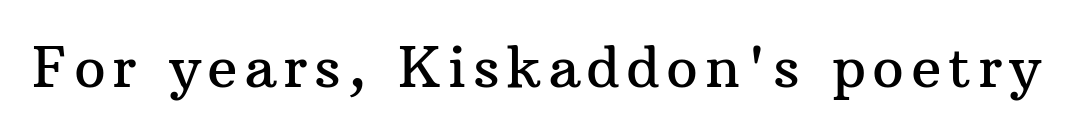
Q: Is the text italic (slanted)? A: No, it is upright.
Q: Is the typeface a serif or a sans-serif typeface? A: Serif.
Q: Is the text underlined? A: No.
Q: Width (condensed, normal, or wide)? A: Normal.
Q: Stroke contrast? A: Medium.
Q: x-height? A: Medium.
Q: Monospaced? A: No.
